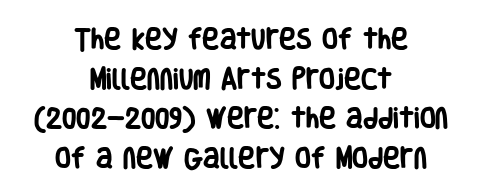
{"italic": "no", "bold": "yes", "underline": "no", "align": "center", "line_spacing_ratio": 1.72, "letter_spacing": "normal", "letter_spacing_em": 0.0, "glyph_px": 23}
